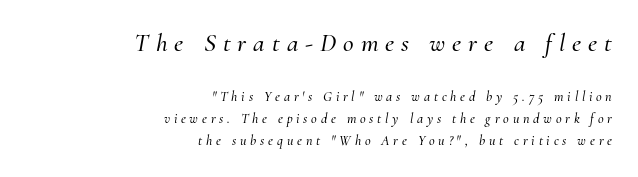
Q: Is the text italic (slanted)? A: Yes, it leans right by about 10 degrees.
Q: Is the text underlined? A: No.
Q: How is the paragraph aligned? A: Right-aligned.
Q: Is the spacing between letters normal or unusually wide? A: Unusually wide.
Q: Is the spacing between lines tight, normal or loose? A: Normal.
Q: Which block of text is set in a larger size, the first (top) or the second (bottom)? A: The first (top) one.
